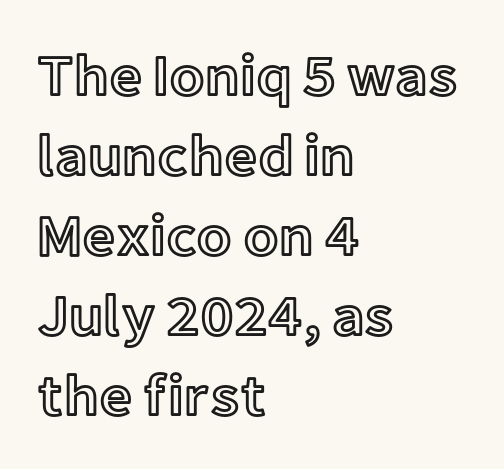
Glyph-to-glyph distance matches everyday printed text. Does the copy run flush right? No — it runs flush left. The designer left line spacing at the default. Note the varied advance widths — an 'i' is clearly narrower than an 'm'. Descenders hang freely into open space.
